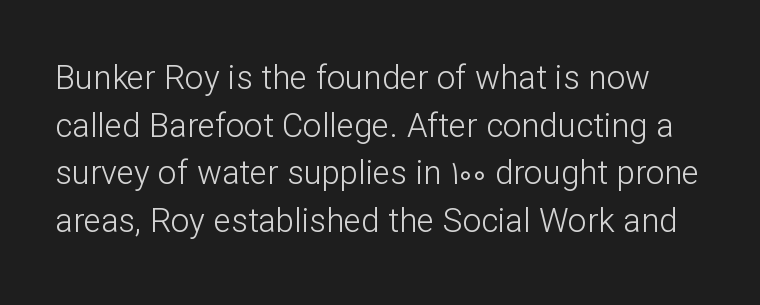
The image shows 33 px light sans-serif type, upright; set normal line spacing (1.44x), normal letter spacing, not underlined; low stroke contrast and a medium x-height.
